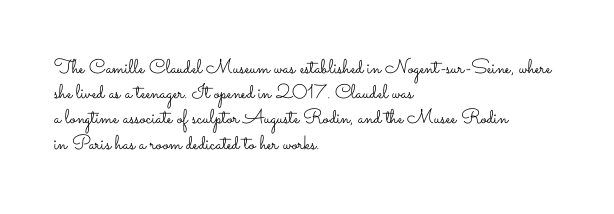
The image shows 20 px text type; set left-aligned, normal line spacing (1.26x), normal letter spacing, not underlined.
